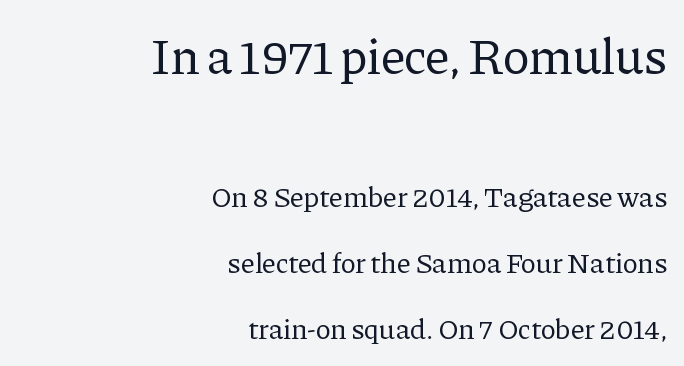
{"serif": "yes", "italic": "no", "bold": "no", "weight": "regular", "width": "normal", "stroke_contrast": "low", "x_height": "medium", "monospaced": "no", "underline": "no", "align": "right", "line_spacing": "loose", "line_spacing_ratio": 2.28, "letter_spacing": "normal", "letter_spacing_em": 0.0, "larger_block": "first", "size_ratio": 1.76, "glyph_px": 51}
